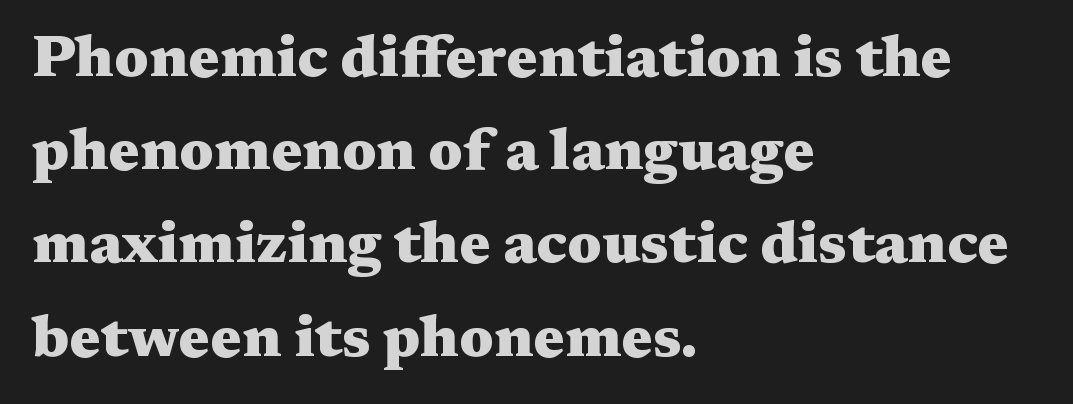
{"serif": "yes", "italic": "no", "bold": "yes", "weight": "heavy", "width": "wide", "stroke_contrast": "medium", "x_height": "medium", "monospaced": "no", "underline": "no", "align": "left", "line_spacing": "normal", "line_spacing_ratio": 1.58, "letter_spacing": "normal", "letter_spacing_em": 0.0, "glyph_px": 59}
